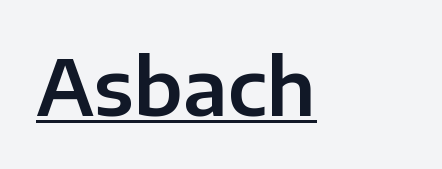
The image shows 77 px sans-serif type, upright; set normal letter spacing, underlined; low stroke contrast and a medium x-height.
